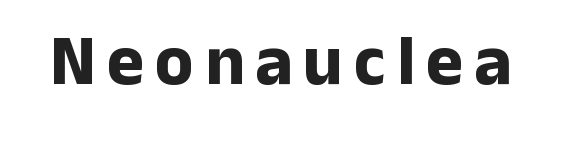
{"serif": "no", "italic": "no", "bold": "yes", "weight": "bold", "width": "normal", "stroke_contrast": "low", "x_height": "medium", "monospaced": "no", "underline": "no", "glyph_px": 71}
